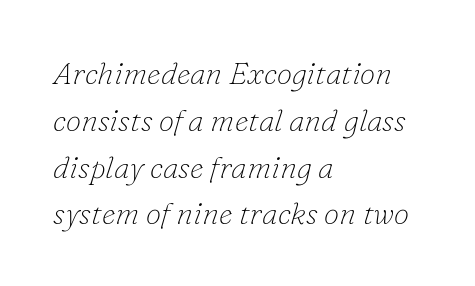
Q: Is the text bold? A: No.
Q: Is the text italic (slanted)? A: Yes, it leans right by about 16 degrees.
Q: Is the typeface a serif or a sans-serif typeface? A: Serif.
Q: Is the text underlined? A: No.
Q: How is the paragraph aligned? A: Left-aligned.
Q: Is the spacing between letters normal or unusually wide? A: Normal.
Q: Is the spacing between lines tight, normal or loose? A: Normal.
Q: Width (condensed, normal, or wide)? A: Normal.
Q: Stroke contrast? A: Low.
Q: x-height? A: Small.
Q: Monospaced? A: No.
